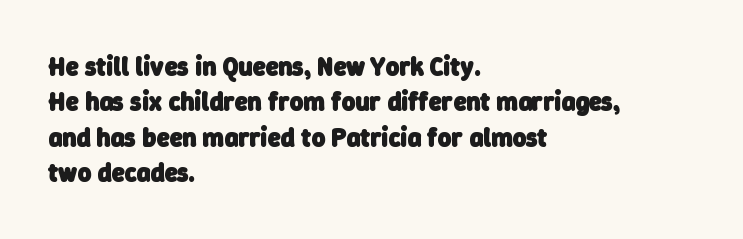
Q: Is the text bold? A: Yes.
Q: Is the text underlined? A: No.
Q: How is the paragraph aligned? A: Left-aligned.
Q: Is the spacing between letters normal or unusually wide? A: Normal.
Q: Is the spacing between lines tight, normal or loose? A: Normal.
